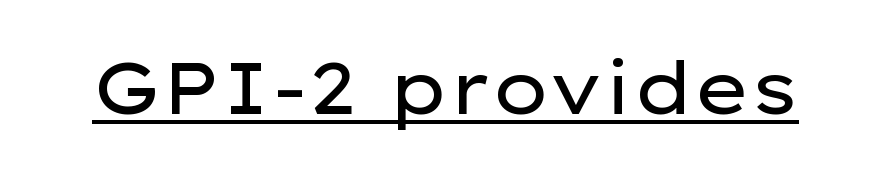
Stems here are at most as thick as an everyday book face. Note: no serifs on the glyphs. This is underlined copy, the kind a proofreader might mark for attention. Between one letter and the next there's only the usual sliver of space.
